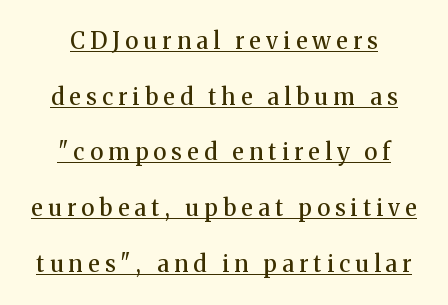
Firm but not heavy-handed strokes: this text is semibold. Display-style spreading of the glyphs; the letterfit is very open. In terms of leading, this rendering errs on the spacious side. The type sits square on the baseline with zero lean. A rule runs beneath these lines of type. In CSS terms this would be text-align: center.
